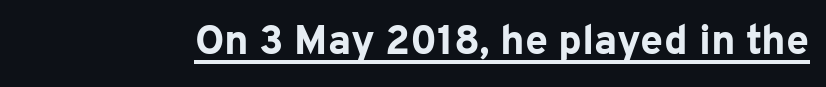
Q: Is the text bold? A: Yes.
Q: Is the text italic (slanted)? A: No, it is upright.
Q: Is the typeface a serif or a sans-serif typeface? A: Sans-serif.
Q: Is the text underlined? A: Yes.
Q: Is the spacing between letters normal or unusually wide? A: Normal.
Q: Width (condensed, normal, or wide)? A: Normal.
Q: Stroke contrast? A: Low.
Q: x-height? A: Medium.
Q: Monospaced? A: No.
